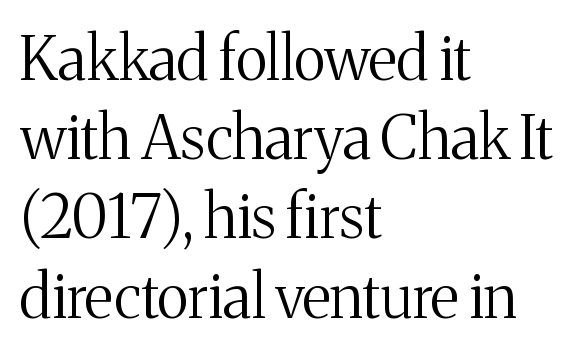
This sample keeps an unexceptional amount of space between lines. A quiet, ordinary-to-light weight characterises the typeface. How are the letters spaced? Ordinarily, with no added tracking. Underline: absent. To sum up the face: it has serifs. A roman cut, with each character standing at attention.
